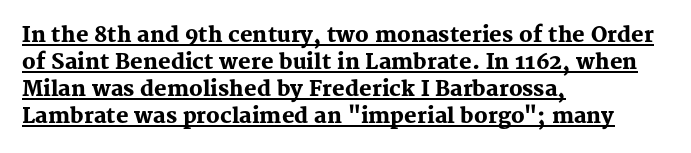
{"italic": "no", "bold": "yes", "underline": "yes", "align": "left", "line_spacing": "normal", "line_spacing_ratio": 1.29, "letter_spacing": "normal", "letter_spacing_em": 0.0, "glyph_px": 21}
